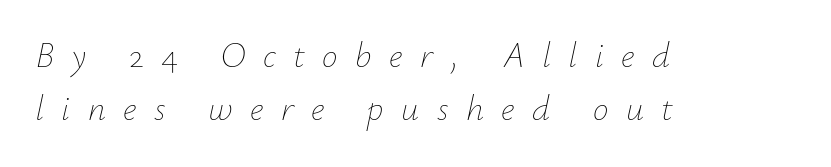
Spacing between characters has been opened up far beyond the box default. How would I describe the line gaps? Plain and ordinary. Clear beneath every line of the passage. Quick note: italic.
